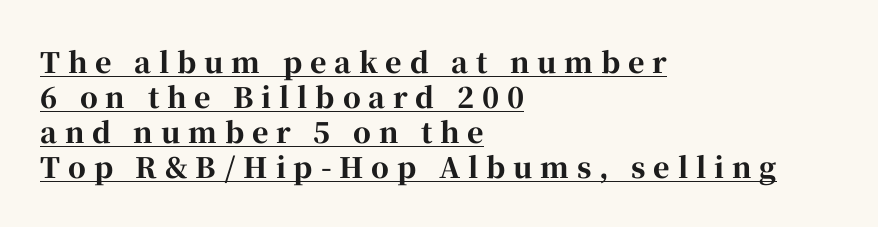
{"serif": "yes", "italic": "no", "bold": "yes", "weight": "bold", "width": "normal", "stroke_contrast": "high", "x_height": "medium", "monospaced": "no", "underline": "yes", "align": "left", "line_spacing": "normal", "line_spacing_ratio": 1.25, "letter_spacing": "wide", "letter_spacing_em": 0.28, "glyph_px": 28}
